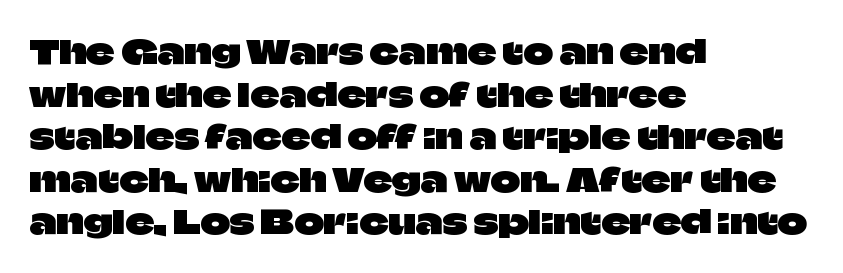
Q: Is the text italic (slanted)? A: No, it is upright.
Q: Is the typeface a serif or a sans-serif typeface? A: Sans-serif.
Q: Is the text underlined? A: No.
Q: How is the paragraph aligned? A: Left-aligned.
Q: Is the spacing between letters normal or unusually wide? A: Normal.
Q: Is the spacing between lines tight, normal or loose? A: Normal.
Q: Width (condensed, normal, or wide)? A: Normal.
Q: Stroke contrast? A: Low.
Q: x-height? A: Large.
Q: Monospaced? A: No.
